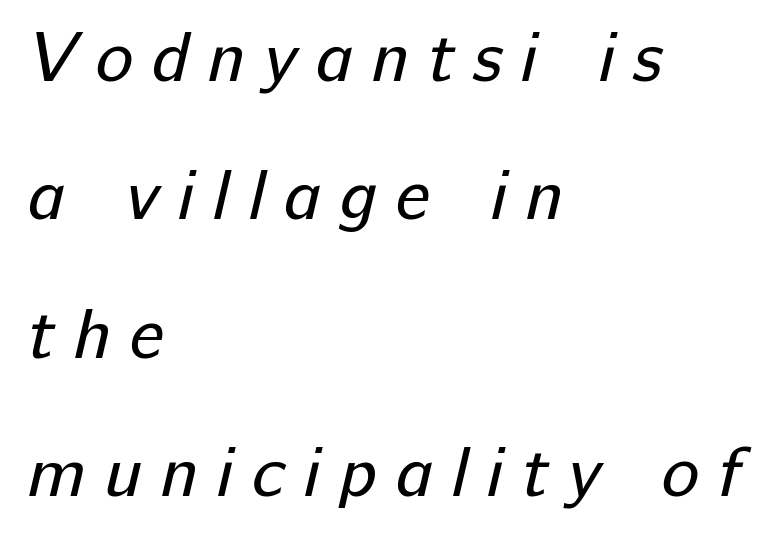
Q: Is the text bold? A: No.
Q: Is the typeface a serif or a sans-serif typeface? A: Sans-serif.
Q: Is the text underlined? A: No.
Q: How is the paragraph aligned? A: Left-aligned.
Q: Is the spacing between letters normal or unusually wide? A: Unusually wide.
Q: Is the spacing between lines tight, normal or loose? A: Loose.
Q: Width (condensed, normal, or wide)? A: Normal.
Q: Stroke contrast? A: Low.
Q: x-height? A: Medium.
Q: Monospaced? A: No.
